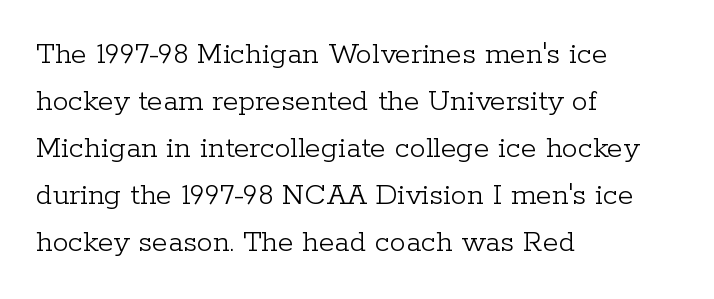
Q: Is the text bold? A: No.
Q: Is the text italic (slanted)? A: No, it is upright.
Q: Is the typeface a serif or a sans-serif typeface? A: Serif.
Q: Is the text underlined? A: No.
Q: How is the paragraph aligned? A: Left-aligned.
Q: Is the spacing between letters normal or unusually wide? A: Normal.
Q: Is the spacing between lines tight, normal or loose? A: Normal.
Q: Width (condensed, normal, or wide)? A: Normal.
Q: Stroke contrast? A: Low.
Q: x-height? A: Medium.
Q: Monospaced? A: No.
